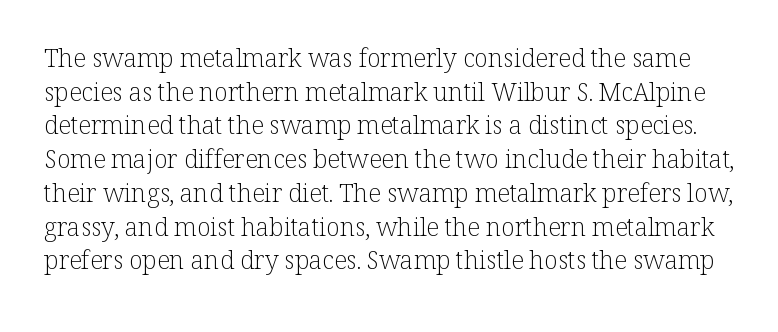
{"italic": "no", "bold": "no", "underline": "no", "line_spacing": "normal", "line_spacing_ratio": 1.35, "letter_spacing": "normal", "letter_spacing_em": 0.0, "glyph_px": 25}
